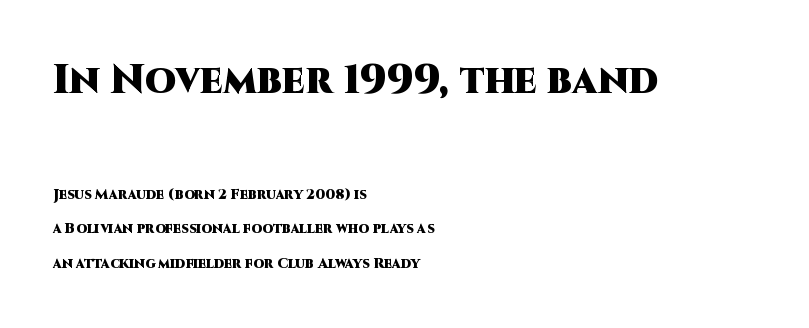
Glyph-to-glyph distance matches everyday printed text. The face used here is proportionally spaced, like ordinary book or web type. Typesetter's note — upper block bumped up in size, lower block left smaller. The font family rendered here belongs to the sans-serif group. Bare-footed words on every line. The vertical gap from one line to the next is large.
